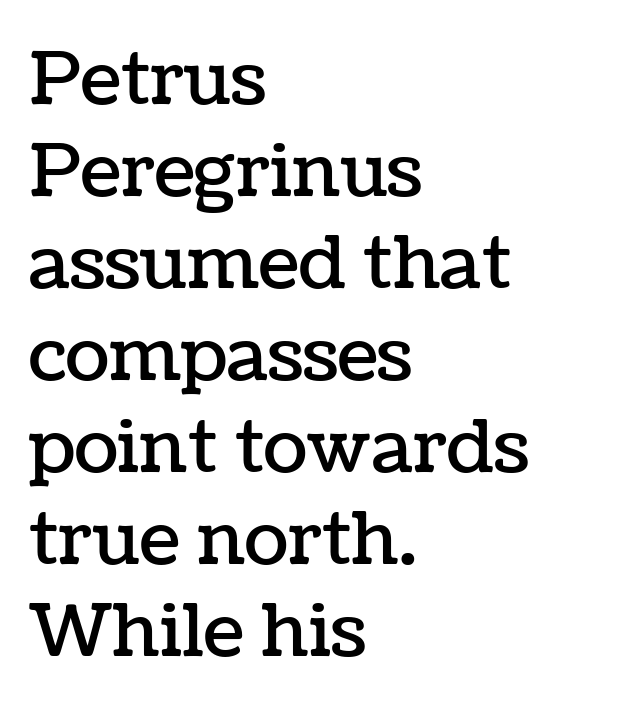
Q: Is the text italic (slanted)? A: No, it is upright.
Q: Is the text underlined? A: No.
Q: How is the paragraph aligned? A: Left-aligned.
Q: Is the spacing between letters normal or unusually wide? A: Normal.
Q: Is the spacing between lines tight, normal or loose? A: Normal.
Q: Width (condensed, normal, or wide)? A: Normal.
Q: Stroke contrast? A: Low.
Q: x-height? A: Medium.
Q: Monospaced? A: No.
